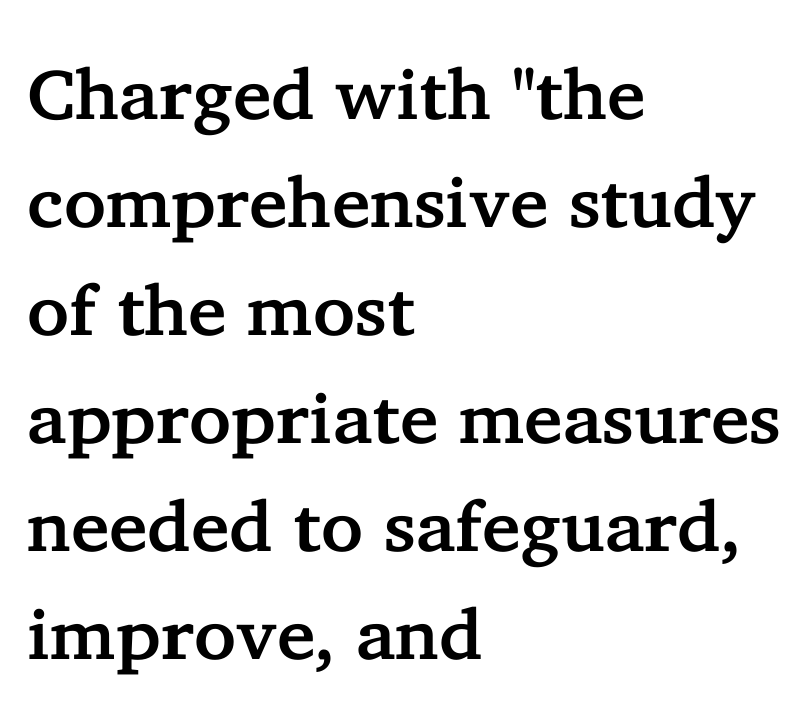
Q: Is the text italic (slanted)? A: No, it is upright.
Q: Is the typeface a serif or a sans-serif typeface? A: Serif.
Q: Is the text underlined? A: No.
Q: How is the paragraph aligned? A: Left-aligned.
Q: Is the spacing between letters normal or unusually wide? A: Normal.
Q: Is the spacing between lines tight, normal or loose? A: Normal.
Q: Width (condensed, normal, or wide)? A: Normal.
Q: Stroke contrast? A: Low.
Q: x-height? A: Medium.
Q: Monospaced? A: No.
